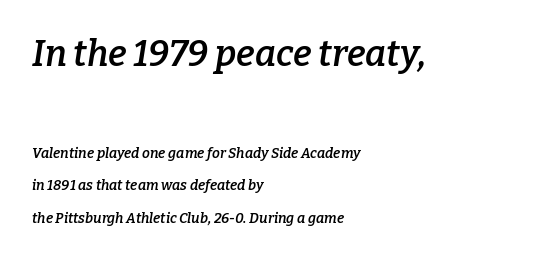
The image shows 36 px semibold serif type, italic (leaning right); set left-aligned, loose line spacing (2.31x), normal letter spacing, not underlined; the first (top) block is 2.57x larger; low stroke contrast and a medium x-height.
